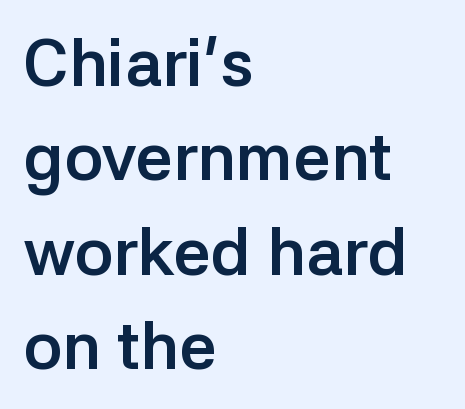
{"serif": "no", "italic": "no", "bold": "yes", "weight": "semibold", "width": "normal", "stroke_contrast": "low", "x_height": "medium", "monospaced": "no", "underline": "no", "align": "left", "line_spacing": "normal", "line_spacing_ratio": 1.43, "letter_spacing": "normal", "letter_spacing_em": 0.0, "glyph_px": 66}
